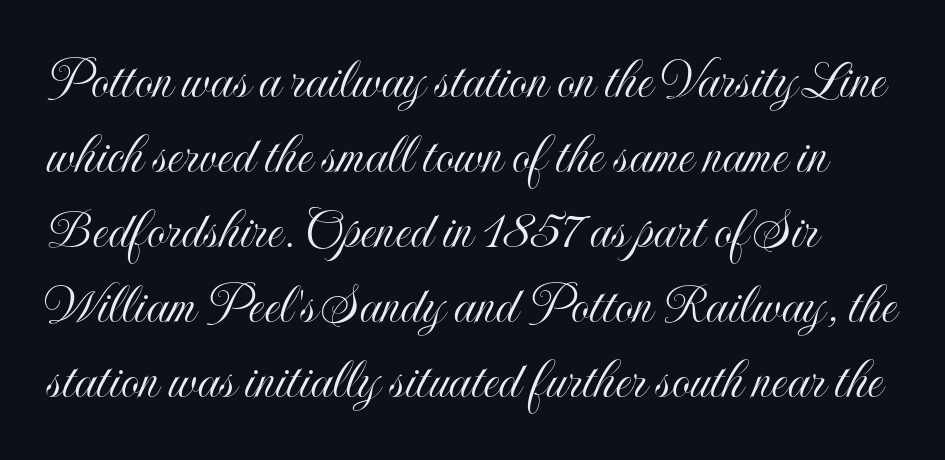
Q: Is the text italic (slanted)? A: Yes.
Q: Is the text underlined? A: No.
Q: Is the spacing between letters normal or unusually wide? A: Normal.
Q: Is the spacing between lines tight, normal or loose? A: Normal.
Q: Width (condensed, normal, or wide)? A: Condensed.
Q: x-height? A: Small.
Q: Monospaced? A: No.
